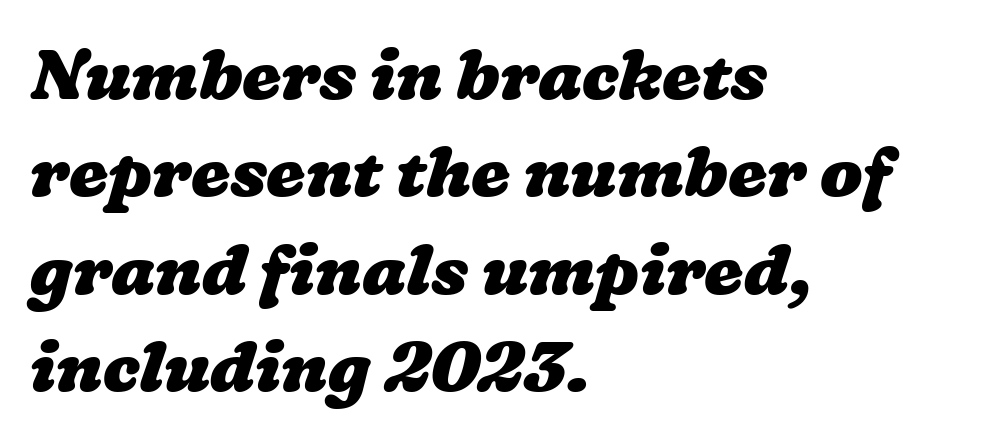
The type is set solid horizontally, with unmodified tracking. Look at the stroke-to-counter ratio: heavy, a bold. The vertical gap from one line to the next is medium. Each letter keeps its own natural width here, so spacing adapts to shape.
